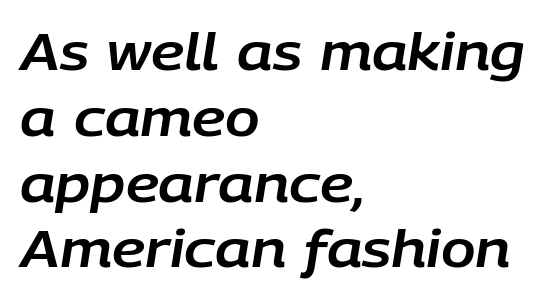
The image shows 51 px text type, italic (leaning right); set left-aligned, normal line spacing (1.29x), normal letter spacing, not underlined; low stroke contrast and a large x-height.
